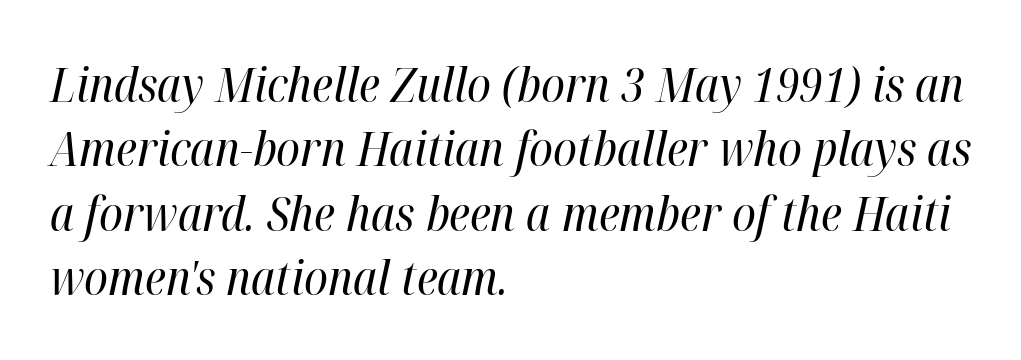
The image shows 48 px regular-weight, condensed type, italic (leaning right); set left-aligned, normal line spacing (1.34x), normal letter spacing, not underlined; high stroke contrast and a medium x-height.
